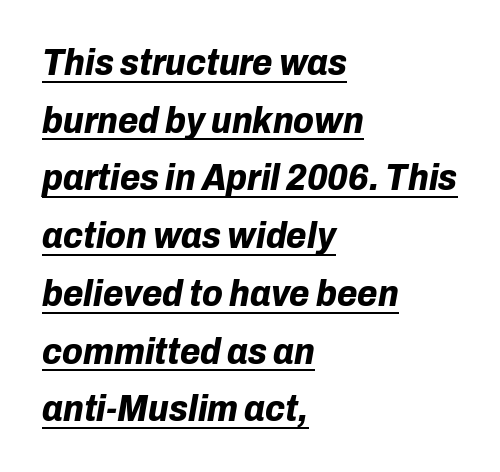
The image shows 37 px bold type, italic (leaning right); set left-aligned, normal line spacing (1.56x), normal letter spacing, underlined; low stroke contrast and a medium x-height.
